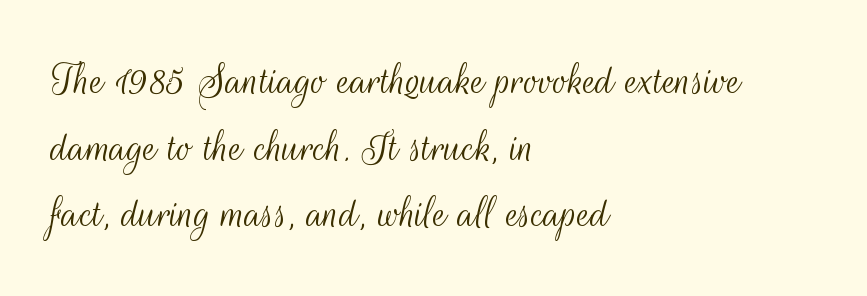
Type without underlining. The designer left line spacing at the default. The font is comparable to plain body text, perhaps lighter.
